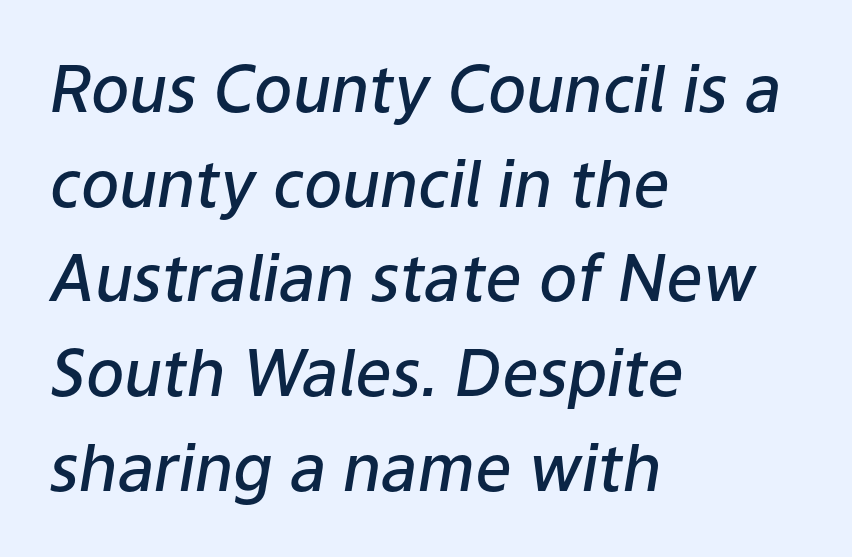
Q: Is the text bold? A: Semi-bold.
Q: Is the text italic (slanted)? A: Yes, it leans right by about 9 degrees.
Q: Is the text underlined? A: No.
Q: How is the paragraph aligned? A: Left-aligned.
Q: Is the spacing between letters normal or unusually wide? A: Normal.
Q: Is the spacing between lines tight, normal or loose? A: Normal.
Q: Width (condensed, normal, or wide)? A: Normal.
Q: Stroke contrast? A: Low.
Q: x-height? A: Medium.
Q: Monospaced? A: No.
